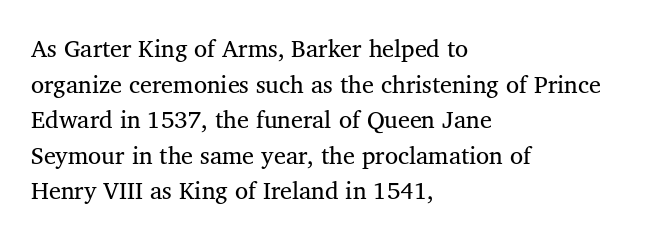
Q: Is the text bold? A: No.
Q: Is the text italic (slanted)? A: No, it is upright.
Q: Is the text underlined? A: No.
Q: How is the paragraph aligned? A: Left-aligned.
Q: Is the spacing between letters normal or unusually wide? A: Normal.
Q: Is the spacing between lines tight, normal or loose? A: Normal.
